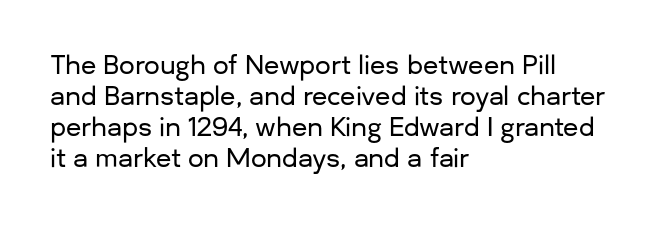
{"italic": "no", "underline": "no", "align": "left", "line_spacing_ratio": 1.24, "letter_spacing": "normal", "letter_spacing_em": 0.0, "glyph_px": 25}
